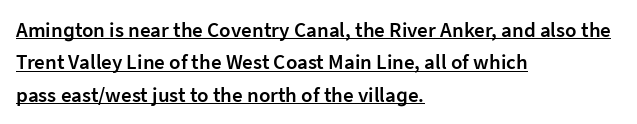
Q: Is the text bold? A: Semi-bold.
Q: Is the text italic (slanted)? A: No, it is upright.
Q: Is the text underlined? A: Yes.
Q: How is the paragraph aligned? A: Left-aligned.
Q: Is the spacing between letters normal or unusually wide? A: Normal.
Q: Is the spacing between lines tight, normal or loose? A: Normal.
